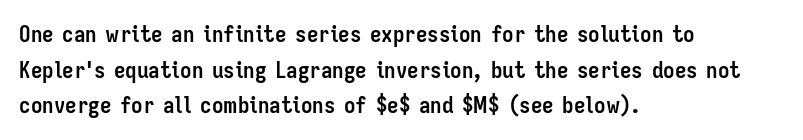
Is the block centered? No — it sits flush against the left margin. A full-strength bold gives these letters their thick strokes. The zone under the glyphs is completely vacant. This sample uses an upright cut, with every glyph sitting square on the baseline. The passage shown has conventional tracking throughout. The line-height multiplier appears to be the usual default.
